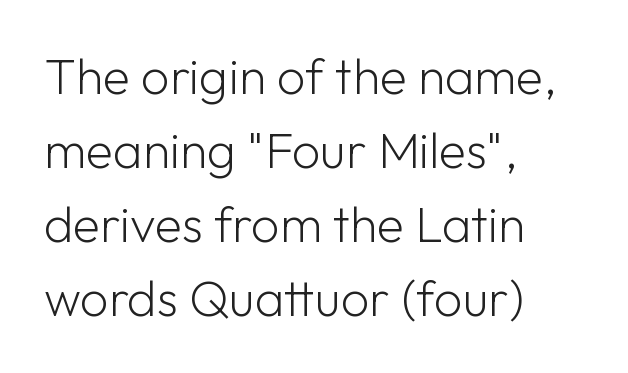
The image shows 50 px light sans-serif type, upright; set left-aligned, normal line spacing (1.48x), normal letter spacing, not underlined; low stroke contrast and a medium x-height.
